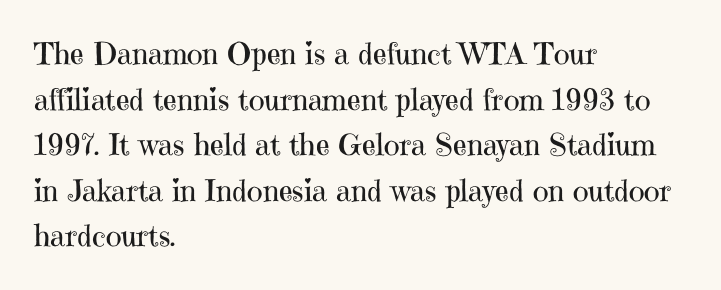
Weight: regular or lighter. Inter-character spacing is left at the font's built-in metrics. Note the varied advance widths — an 'i' is clearly narrower than an 'm'. Honestly, there is no underline to notice here at all.
